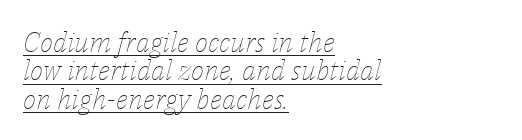
Summary of vertical rhythm: compact, with narrow interline spacing. This rendering uses left alignment, leaving the right contour irregular. Compared with typical body copy, the letter spacing here is the same. Is the type slanted? Yes — the strokes lean at a clear angle. The characters are drawn with everyday or finer stroke widths. Character widths vary here, with narrow letters taking less room than wide ones.
